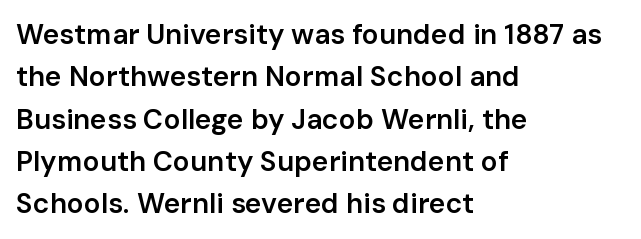
The image shows 28 px semibold sans-serif type, upright; set left-aligned, normal line spacing (1.51x), normal letter spacing, not underlined; low stroke contrast and a medium x-height.
